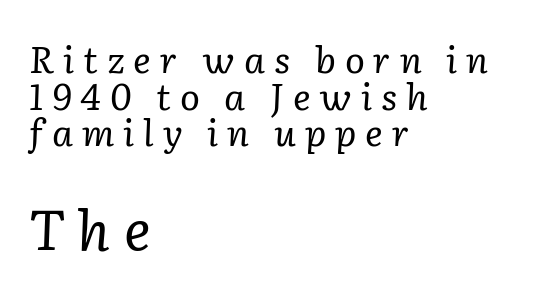
Q: Is the text bold? A: No.
Q: Is the text italic (slanted)? A: Yes, it leans right by about 2 degrees.
Q: Is the typeface a serif or a sans-serif typeface? A: Serif.
Q: Is the text underlined? A: No.
Q: How is the paragraph aligned? A: Left-aligned.
Q: Is the spacing between letters normal or unusually wide? A: Unusually wide.
Q: Is the spacing between lines tight, normal or loose? A: Tight.
Q: Which block of text is set in a larger size, the first (top) or the second (bottom)? A: The second (bottom) one.
Q: Width (condensed, normal, or wide)? A: Normal.
Q: Stroke contrast? A: Low.
Q: x-height? A: Medium.
Q: Monospaced? A: No.
